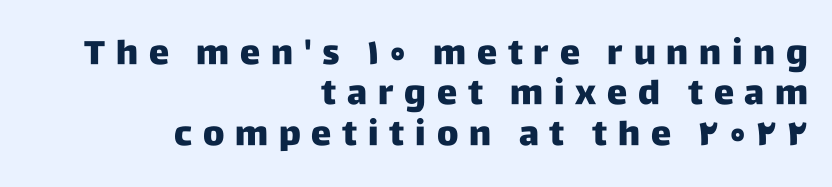
The image shows 34 px sans-serif type, upright; set right-aligned, line spacing 1.19x, unusually wide letter spacing (+0.32 em), not underlined; low stroke contrast and a large x-height.
